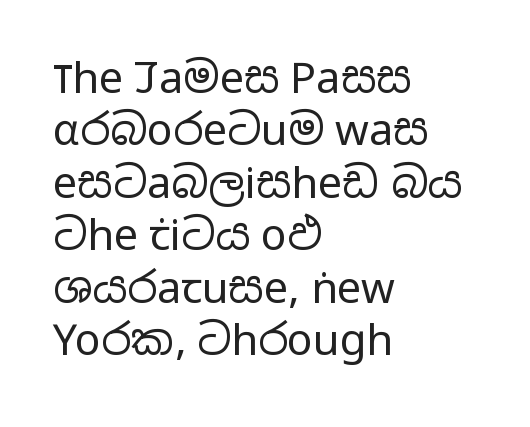
This sample has the flowing, uneven cadence of proportional lettering. The typesetter chose a ragged-right arrangement here. If you drew a line through each stem, it would be perfectly vertical. Words appear dense and cohesive because spacing is normal. The cut favours lightness, reaching ordinary text weight at its darkest.
